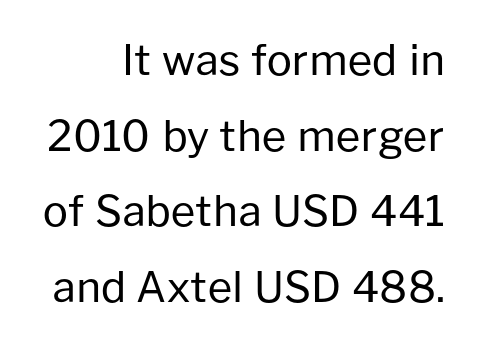
Q: Is the text bold? A: No.
Q: Is the text italic (slanted)? A: No, it is upright.
Q: Is the typeface a serif or a sans-serif typeface? A: Sans-serif.
Q: Is the text underlined? A: No.
Q: Is the spacing between letters normal or unusually wide? A: Normal.
Q: Width (condensed, normal, or wide)? A: Normal.
Q: Stroke contrast? A: Low.
Q: x-height? A: Medium.
Q: Monospaced? A: No.
